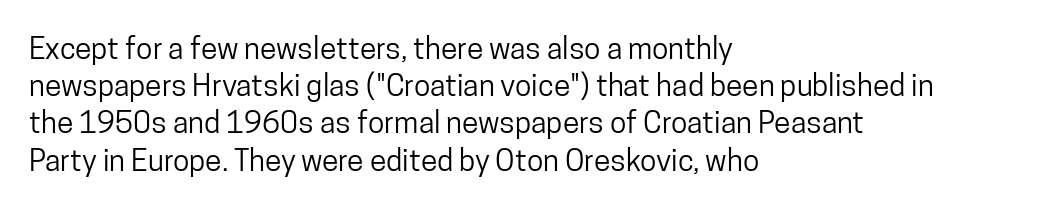
{"serif": "no", "italic": "no", "width": "condensed", "stroke_contrast": "low", "x_height": "medium", "monospaced": "no", "underline": "no", "align": "left", "line_spacing_ratio": 1.24, "letter_spacing": "normal", "letter_spacing_em": 0.0, "glyph_px": 30}
